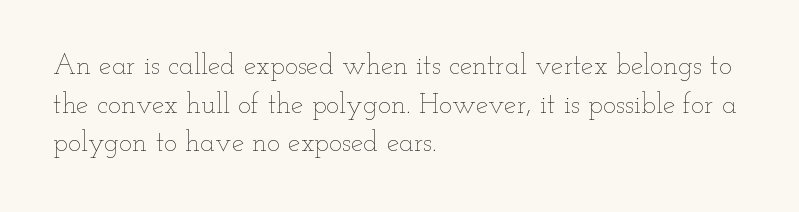
Q: Is the text bold? A: No.
Q: Is the text italic (slanted)? A: No, it is upright.
Q: Is the text underlined? A: No.
Q: How is the paragraph aligned? A: Left-aligned.
Q: Is the spacing between letters normal or unusually wide? A: Normal.
Q: Is the spacing between lines tight, normal or loose? A: Normal.
Q: Width (condensed, normal, or wide)? A: Wide.
Q: Stroke contrast? A: Low.
Q: x-height? A: Small.
Q: Monospaced? A: No.
